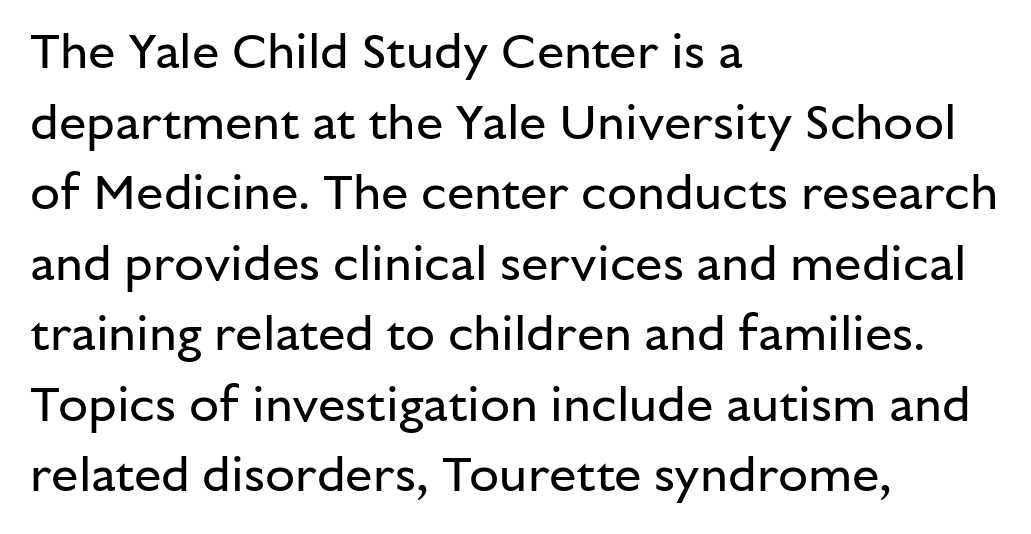
The image shows 49 px regular-weight sans-serif type, upright; set left-aligned, normal line spacing (1.44x), normal letter spacing, not underlined; low stroke contrast and a medium x-height.
